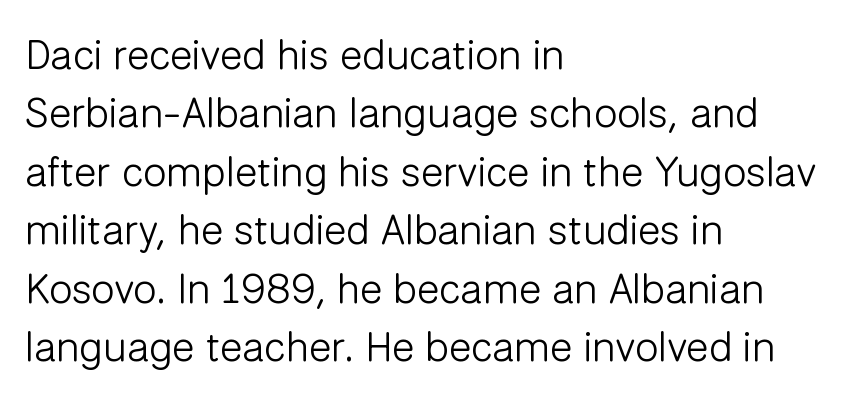
Compared with typical paragraphs, the rows here are spaced about the same. Has an underline been added? It has not. Unlike italic type, these characters show no tilt at all. Nothing unusual about the tracking: characters are spaced as the font intends.
